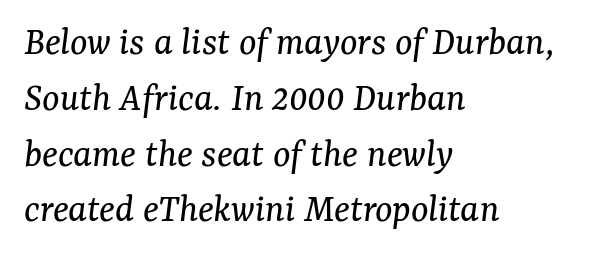
Q: Is the text bold? A: No.
Q: Is the text italic (slanted)? A: Yes, it leans right by about 7 degrees.
Q: Is the typeface a serif or a sans-serif typeface? A: Serif.
Q: Is the text underlined? A: No.
Q: How is the paragraph aligned? A: Left-aligned.
Q: Is the spacing between letters normal or unusually wide? A: Normal.
Q: Is the spacing between lines tight, normal or loose? A: Normal.
Q: Width (condensed, normal, or wide)? A: Normal.
Q: Stroke contrast? A: Medium.
Q: x-height? A: Medium.
Q: Monospaced? A: No.
